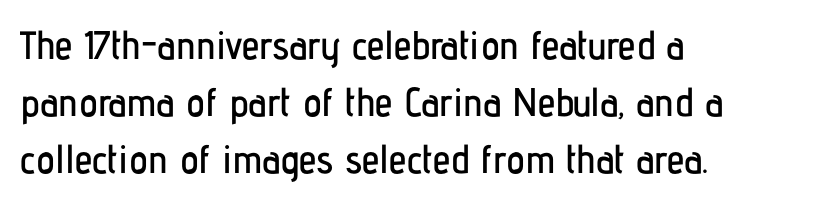
Q: Is the text italic (slanted)? A: No, it is upright.
Q: Is the typeface a serif or a sans-serif typeface? A: Sans-serif.
Q: Is the text underlined? A: No.
Q: How is the paragraph aligned? A: Left-aligned.
Q: Is the spacing between letters normal or unusually wide? A: Normal.
Q: Is the spacing between lines tight, normal or loose? A: Normal.
Q: Width (condensed, normal, or wide)? A: Condensed.
Q: Stroke contrast? A: Low.
Q: x-height? A: Medium.
Q: Monospaced? A: No.
